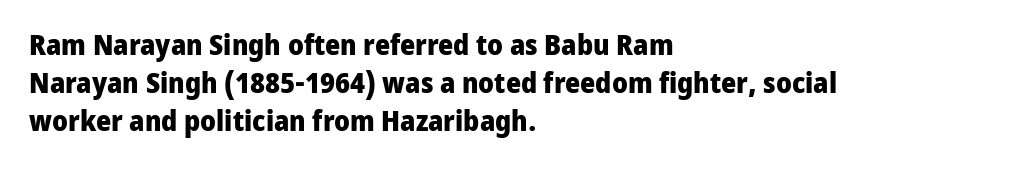
The image shows 29 px heavy sans-serif type, upright; set left-aligned, normal line spacing (1.31x), normal letter spacing, not underlined; low stroke contrast and a medium x-height.
